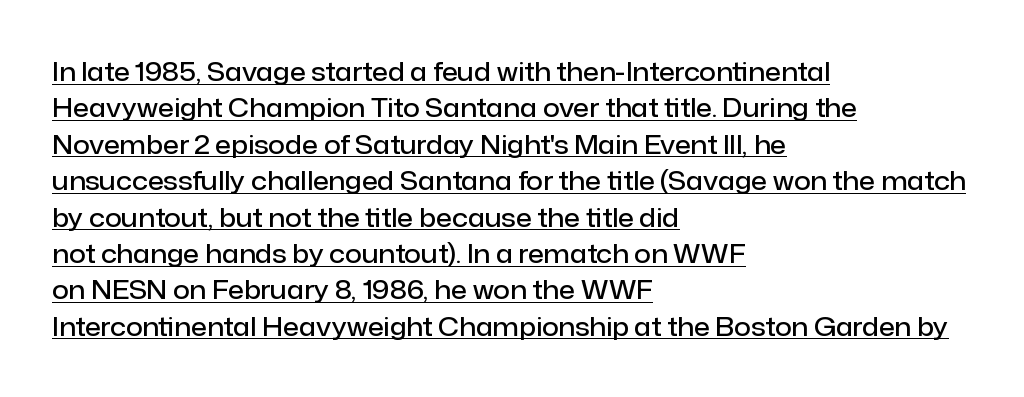
{"italic": "no", "bold": "semi", "underline": "yes", "align": "left", "line_spacing": "normal", "line_spacing_ratio": 1.4, "letter_spacing": "normal", "letter_spacing_em": 0.0, "glyph_px": 26}
